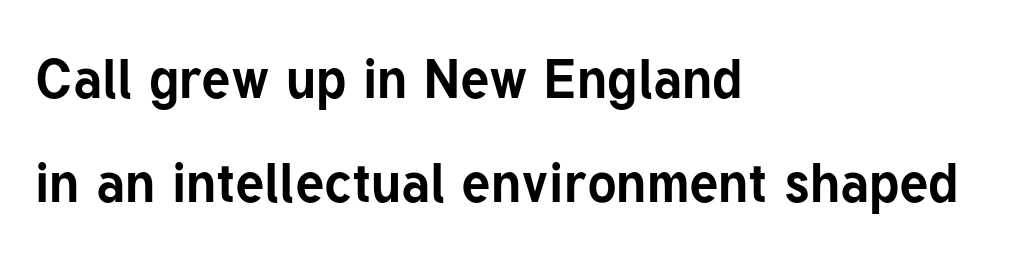
{"serif": "no", "italic": "no", "bold": "yes", "weight": "bold", "width": "normal", "stroke_contrast": "low", "x_height": "medium", "monospaced": "no", "underline": "no", "align": "left", "line_spacing": "loose", "line_spacing_ratio": 1.9, "letter_spacing": "normal", "letter_spacing_em": 0.0, "glyph_px": 55}
